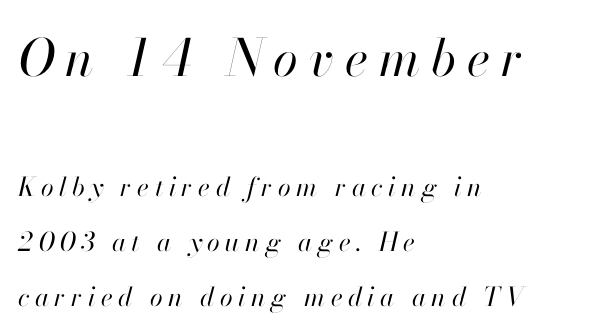
A quiet, ordinary-to-light weight characterises the typeface. Honestly, there is no underline to notice here at all. The text block is weighted toward the left margin, trailing off unevenly rightward. What stands out about the letter spacing? Its width — letters are far apart. These lines stand farther apart than default settings would place them.
